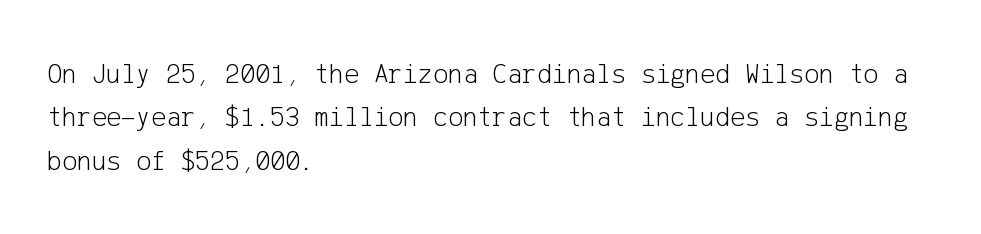
Q: Is the text bold? A: No.
Q: Is the text italic (slanted)? A: No, it is upright.
Q: Is the typeface a serif or a sans-serif typeface? A: Sans-serif.
Q: Is the text underlined? A: No.
Q: How is the paragraph aligned? A: Left-aligned.
Q: Is the spacing between letters normal or unusually wide? A: Normal.
Q: Is the spacing between lines tight, normal or loose? A: Normal.
Q: Width (condensed, normal, or wide)? A: Normal.
Q: Stroke contrast? A: Low.
Q: x-height? A: Medium.
